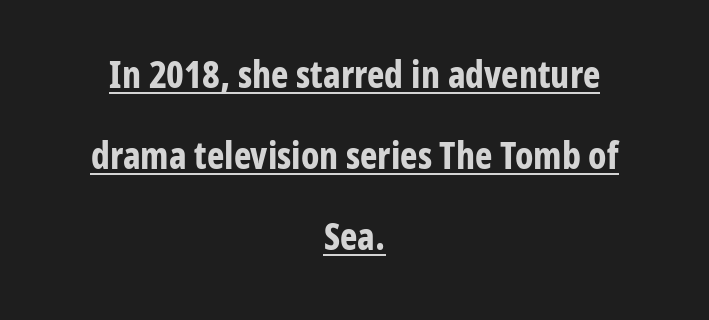
Q: Is the text bold? A: Yes.
Q: Is the text italic (slanted)? A: No, it is upright.
Q: Is the typeface a serif or a sans-serif typeface? A: Sans-serif.
Q: Is the text underlined? A: Yes.
Q: How is the paragraph aligned? A: Centered.
Q: Is the spacing between letters normal or unusually wide? A: Normal.
Q: Is the spacing between lines tight, normal or loose? A: Loose.
Q: Width (condensed, normal, or wide)? A: Condensed.
Q: Stroke contrast? A: Low.
Q: x-height? A: Medium.
Q: Monospaced? A: No.
